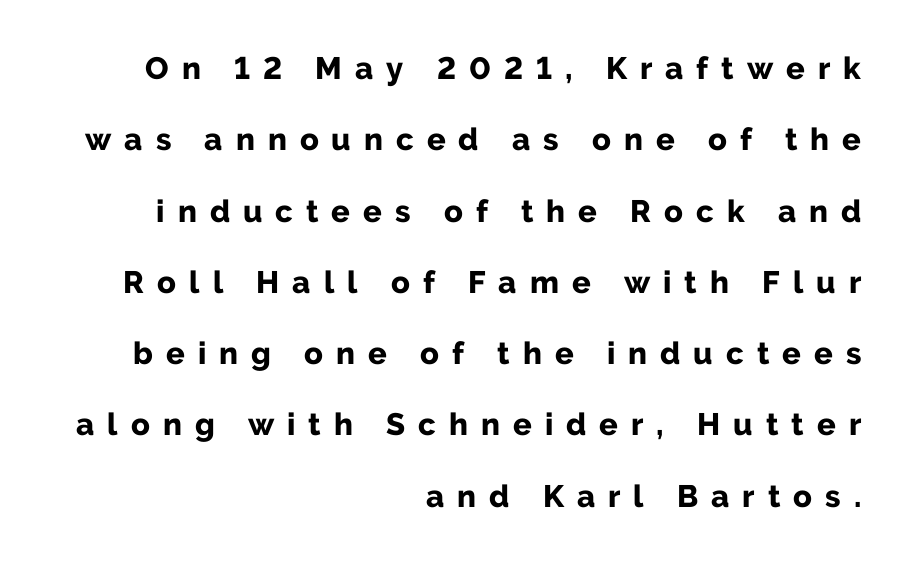
Q: Is the text bold? A: Yes.
Q: Is the text italic (slanted)? A: No, it is upright.
Q: Is the typeface a serif or a sans-serif typeface? A: Sans-serif.
Q: Is the text underlined? A: No.
Q: How is the paragraph aligned? A: Right-aligned.
Q: Is the spacing between letters normal or unusually wide? A: Unusually wide.
Q: Is the spacing between lines tight, normal or loose? A: Loose.
Q: Width (condensed, normal, or wide)? A: Normal.
Q: Stroke contrast? A: Low.
Q: x-height? A: Medium.
Q: Monospaced? A: No.
